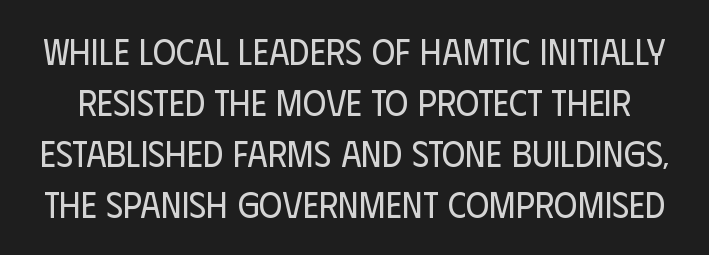
Q: Is the text bold? A: No.
Q: Is the text italic (slanted)? A: No, it is upright.
Q: Is the typeface a serif or a sans-serif typeface? A: Sans-serif.
Q: Is the text underlined? A: No.
Q: Is the spacing between letters normal or unusually wide? A: Normal.
Q: Is the spacing between lines tight, normal or loose? A: Normal.
Q: Width (condensed, normal, or wide)? A: Condensed.
Q: Stroke contrast? A: Low.
Q: x-height? A: Large.
Q: Monospaced? A: No.
